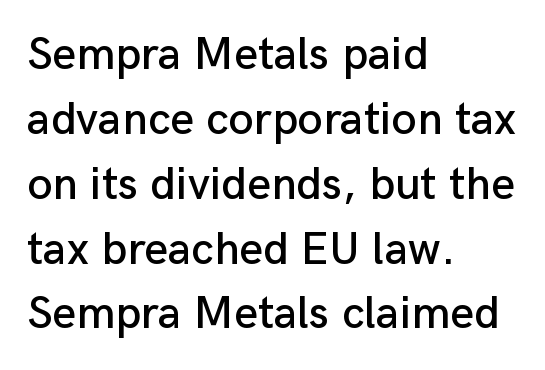
Q: Is the text italic (slanted)? A: No, it is upright.
Q: Is the typeface a serif or a sans-serif typeface? A: Sans-serif.
Q: Is the text underlined? A: No.
Q: How is the paragraph aligned? A: Left-aligned.
Q: Is the spacing between letters normal or unusually wide? A: Normal.
Q: Is the spacing between lines tight, normal or loose? A: Normal.
Q: Width (condensed, normal, or wide)? A: Normal.
Q: Stroke contrast? A: Low.
Q: x-height? A: Medium.
Q: Monospaced? A: No.
